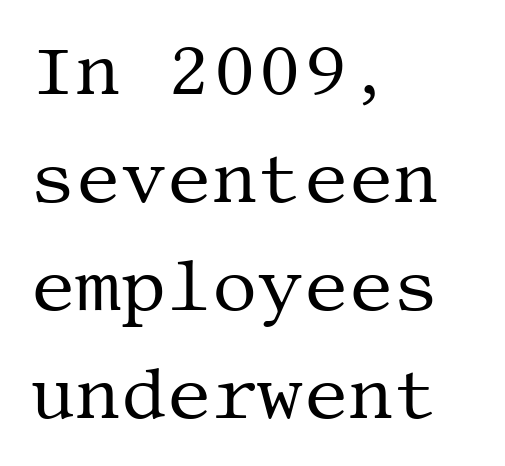
{"serif": "yes", "italic": "no", "bold": "no", "weight": "regular", "width": "normal", "stroke_contrast": "medium", "x_height": "large", "underline": "no", "align": "left", "line_spacing": "normal", "line_spacing_ratio": 1.52, "letter_spacing": "normal", "letter_spacing_em": 0.0, "glyph_px": 71}
